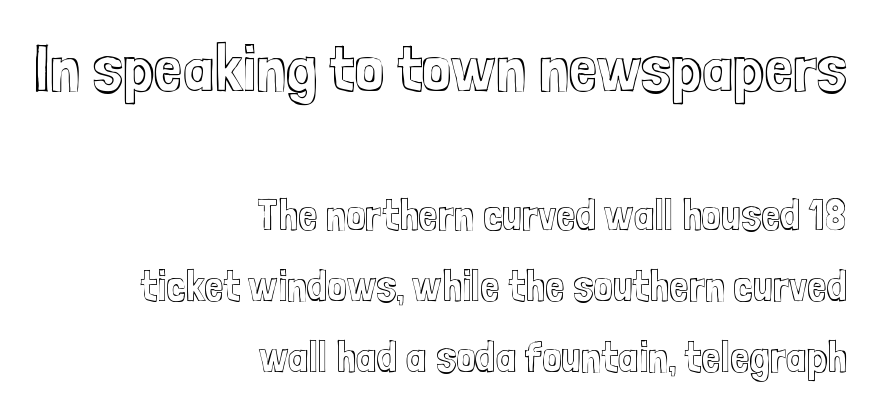
The image shows 66 px condensed type, upright; set right-aligned, normal line spacing (1.62x), normal letter spacing, not underlined; the first (top) block is 1.5x larger; a medium x-height.
